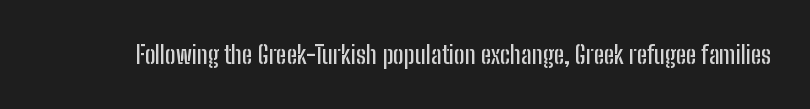
{"italic": "no", "underline": "no", "letter_spacing": "normal", "letter_spacing_em": 0.0, "glyph_px": 25}
